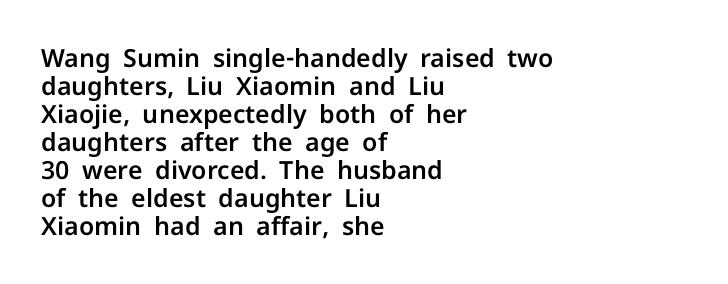
Q: Is the text italic (slanted)? A: No, it is upright.
Q: Is the text underlined? A: No.
Q: How is the paragraph aligned? A: Left-aligned.
Q: Is the spacing between letters normal or unusually wide? A: Normal.
Q: Is the spacing between lines tight, normal or loose? A: Tight.
